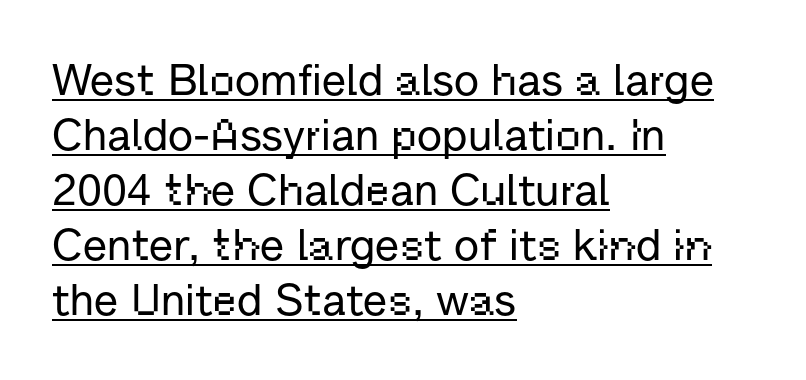
A roman cut, with each character standing at attention. How are the letters spaced? Ordinarily, with no added tracking. Compared with a centered layout, this one pins lines to the left instead. This rendering features underlined lettering. Each new line begins a customary step beneath the previous one. This sample has the flowing, uneven cadence of proportional lettering.
